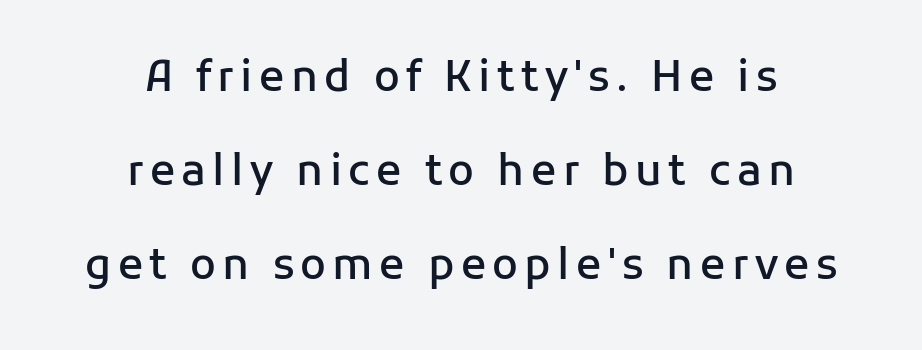
{"serif": "no", "italic": "no", "bold": "semi", "weight": "semibold", "width": "normal", "stroke_contrast": "low", "x_height": "medium", "monospaced": "no", "underline": "no", "align": "center", "line_spacing": "loose", "line_spacing_ratio": 2.24, "glyph_px": 42}
